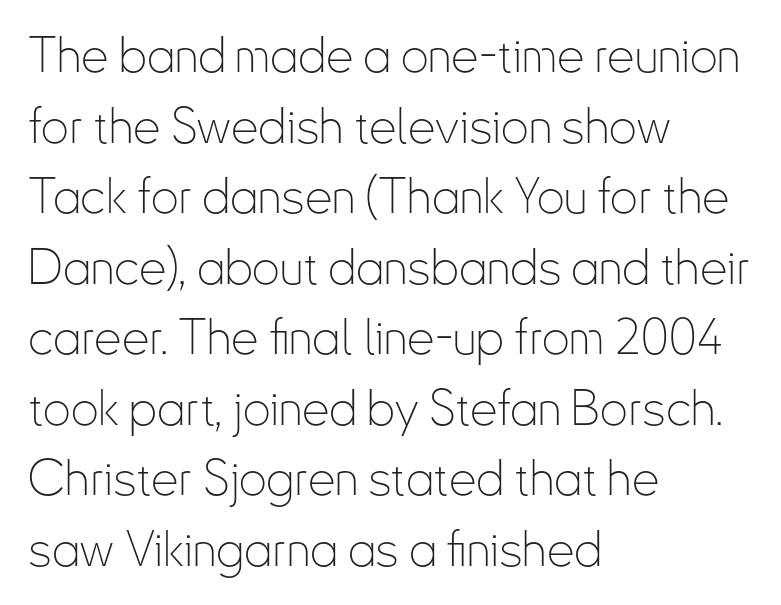
{"serif": "no", "italic": "no", "bold": "no", "weight": "thin", "width": "condensed", "stroke_contrast": "low", "x_height": "small", "monospaced": "no", "underline": "no", "align": "left", "line_spacing": "normal", "line_spacing_ratio": 1.44, "letter_spacing": "normal", "letter_spacing_em": 0.0, "glyph_px": 49}
